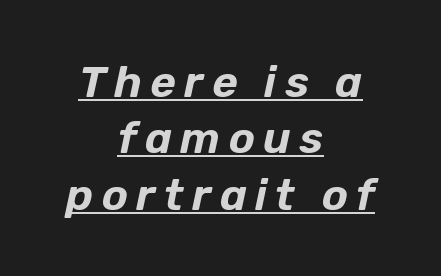
Q: Is the text italic (slanted)? A: Yes, it leans right by about 12 degrees.
Q: Is the text underlined? A: Yes.
Q: How is the paragraph aligned? A: Centered.
Q: Is the spacing between lines tight, normal or loose? A: Normal.
Q: Width (condensed, normal, or wide)? A: Normal.
Q: Stroke contrast? A: Low.
Q: x-height? A: Medium.
Q: Monospaced? A: No.
